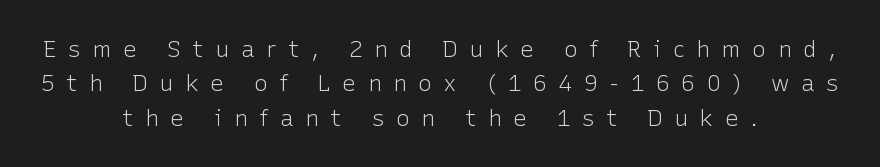
{"italic": "no", "bold": "no", "underline": "no", "align": "center", "line_spacing": "normal", "line_spacing_ratio": 1.5, "letter_spacing": "wide", "letter_spacing_em": 0.5, "glyph_px": 23}
